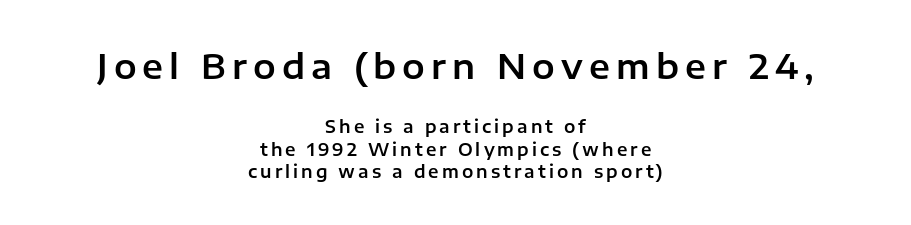
{"serif": "no", "italic": "no", "width": "normal", "stroke_contrast": "low", "x_height": "medium", "monospaced": "no", "underline": "no", "align": "center", "line_spacing": "normal", "line_spacing_ratio": 1.32, "larger_block": "first", "size_ratio": 2.0, "glyph_px": 34}
